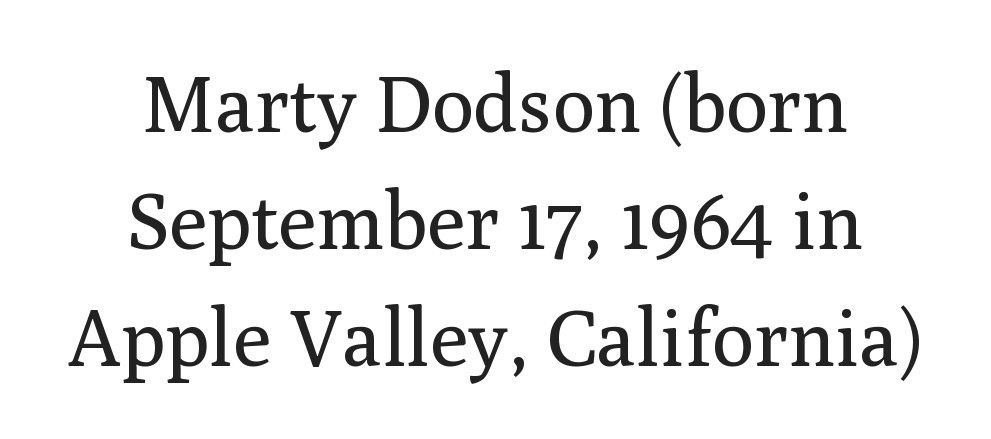
Q: Is the text bold? A: No.
Q: Is the text italic (slanted)? A: No, it is upright.
Q: Is the typeface a serif or a sans-serif typeface? A: Serif.
Q: Is the text underlined? A: No.
Q: How is the paragraph aligned? A: Centered.
Q: Is the spacing between letters normal or unusually wide? A: Normal.
Q: Is the spacing between lines tight, normal or loose? A: Normal.
Q: Width (condensed, normal, or wide)? A: Normal.
Q: Stroke contrast? A: Medium.
Q: x-height? A: Medium.
Q: Monospaced? A: No.
